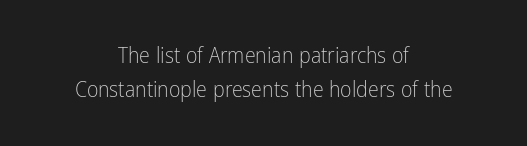
The image shows 22 px text type, upright; set centered, normal line spacing (1.53x), normal letter spacing, not underlined.
